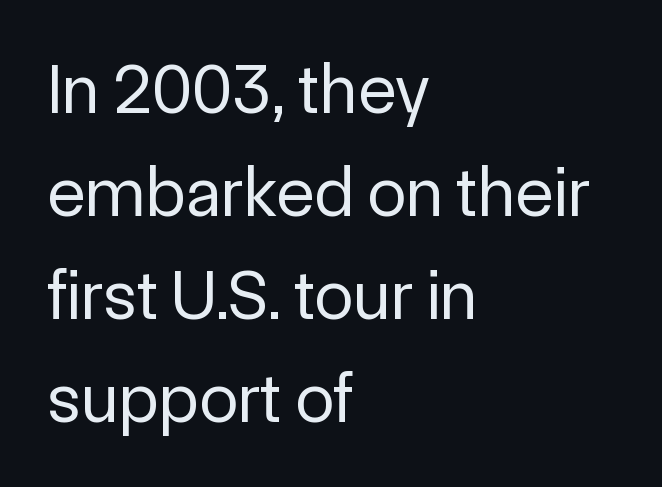
Grotesque or geometric, the face here clearly has no serifs. Is this a fixed-width face? No — the glyphs have proportional, varying widths. These glyphs show unthickened strokes, regular width or finer. The paragraph has a hard left edge and a soft right edge.
